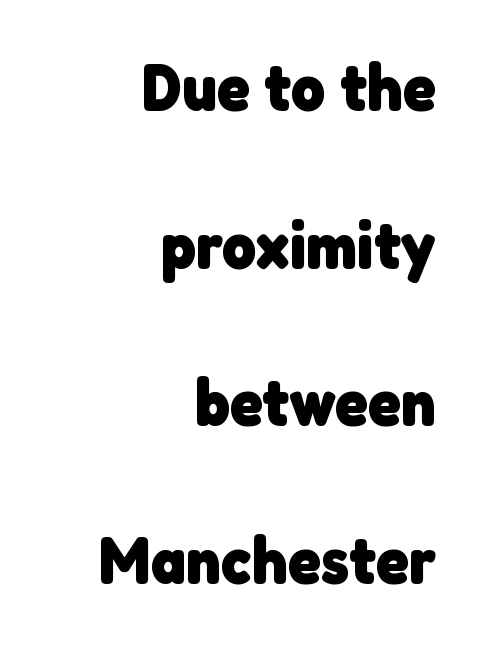
The image shows 66 px heavy sans-serif type; set right-aligned, loose line spacing (2.39x), normal letter spacing, not underlined; low stroke contrast and a medium x-height.
